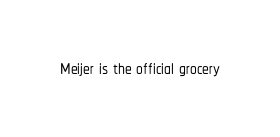
{"italic": "no", "underline": "no", "letter_spacing": "normal", "letter_spacing_em": 0.0, "glyph_px": 27}
